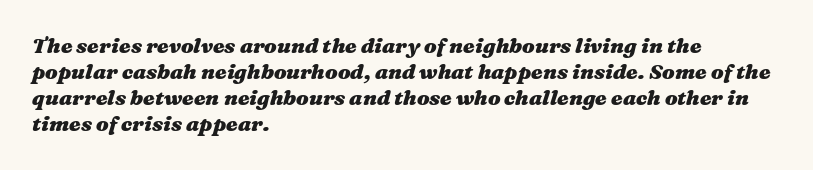
{"italic": "yes", "lean": "right", "slant_degrees": 16, "bold": "yes", "underline": "no", "align": "left", "line_spacing_ratio": 1.24, "letter_spacing": "normal", "letter_spacing_em": 0.0, "glyph_px": 21}
